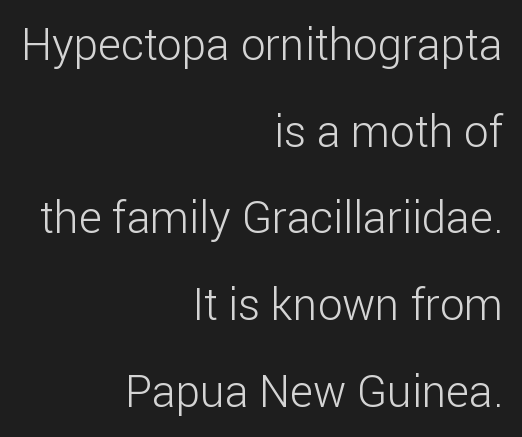
Q: Is the text bold? A: No.
Q: Is the text italic (slanted)? A: No, it is upright.
Q: Is the typeface a serif or a sans-serif typeface? A: Sans-serif.
Q: Is the text underlined? A: No.
Q: How is the paragraph aligned? A: Right-aligned.
Q: Is the spacing between letters normal or unusually wide? A: Normal.
Q: Is the spacing between lines tight, normal or loose? A: Loose.
Q: Width (condensed, normal, or wide)? A: Normal.
Q: Stroke contrast? A: Low.
Q: x-height? A: Medium.
Q: Monospaced? A: No.
